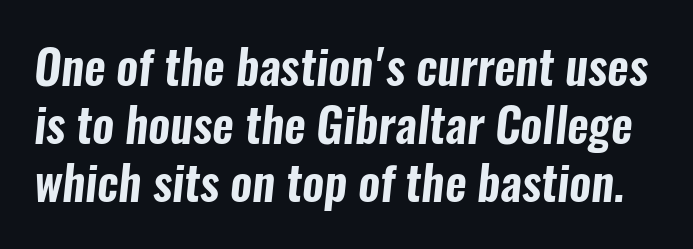
Descenders are the only things crossing below the line. Each word holds together tightly as a unit, with standard inter-letter gaps. This rendering employs a face without finishing strokes, i.e., a sans-serif. Think of a printed novel: that variable character pitch is what you see here.
